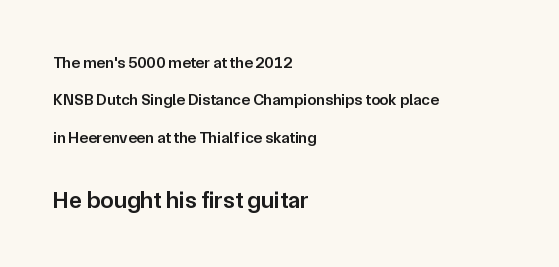
{"italic": "no", "bold": "semi", "underline": "no", "align": "left", "line_spacing": "loose", "line_spacing_ratio": 2.34, "letter_spacing": "normal", "letter_spacing_em": 0.0, "larger_block": "second", "size_ratio": 1.5, "glyph_px": 24}
